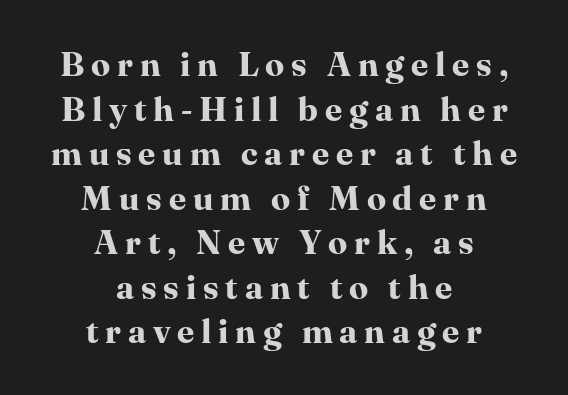
{"serif": "yes", "italic": "no", "bold": "yes", "weight": "bold", "width": "normal", "stroke_contrast": "high", "x_height": "medium", "monospaced": "no", "underline": "no", "align": "center", "line_spacing": "normal", "line_spacing_ratio": 1.31, "letter_spacing": "wide", "letter_spacing_em": 0.2, "glyph_px": 34}
